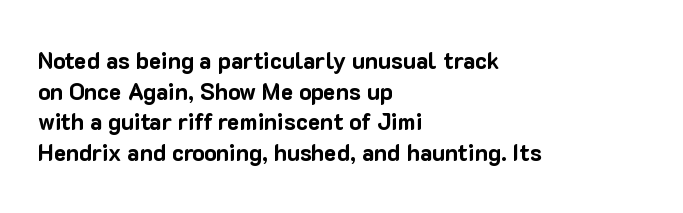
Nobody touched the tracking dial on this one. Heft: maximum for text — a bold. The rendering anchors every line to the left-hand side. The line-height multiplier appears to be the usual default.
